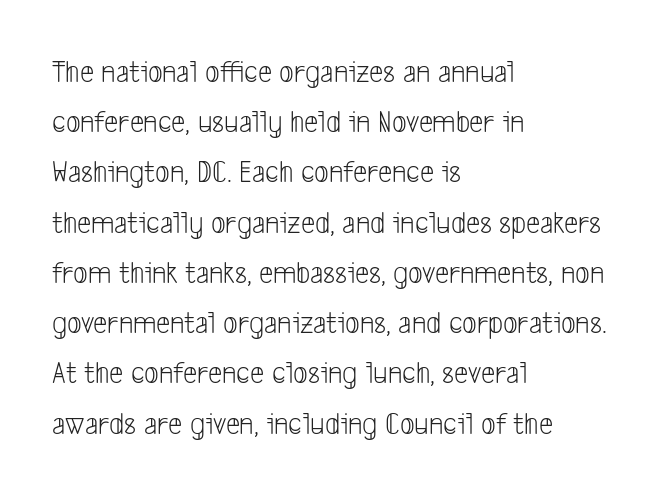
The image shows 32 px light, condensed sans-serif type; set left-aligned, normal line spacing (1.57x), normal letter spacing, not underlined; low stroke contrast and a medium x-height.
